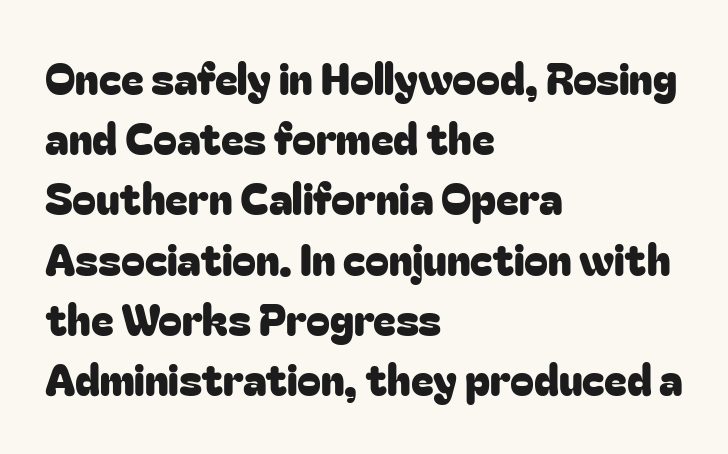
The image shows 43 px sans-serif type, upright; set left-aligned, normal line spacing (1.4x), normal letter spacing, not underlined; low stroke contrast and a medium x-height.
